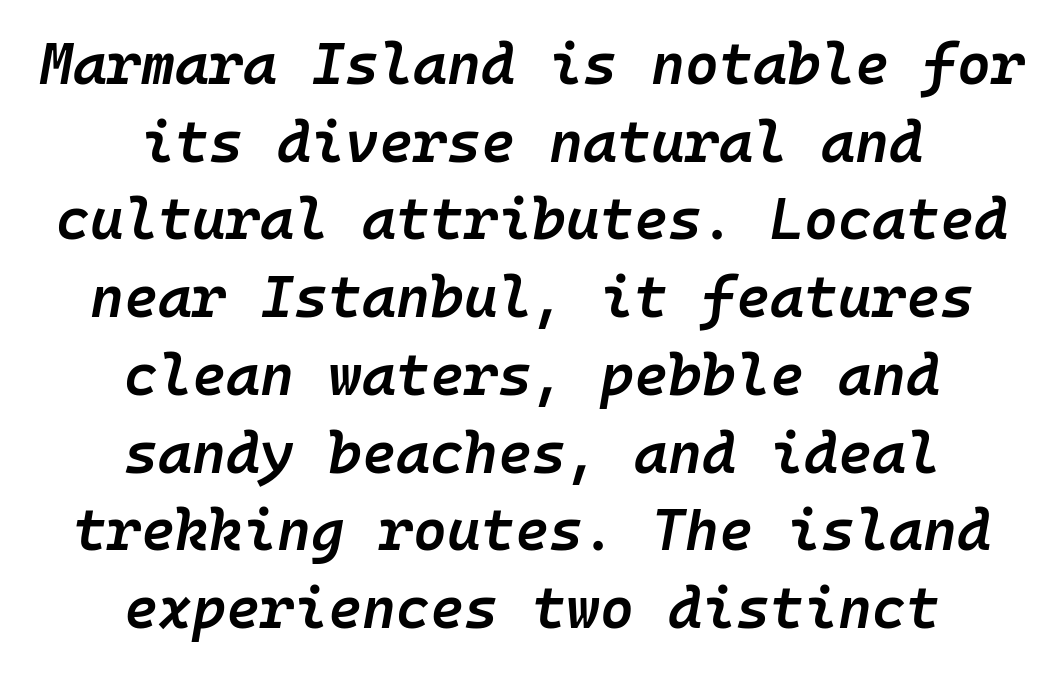
The image shows 58 px semibold type, italic (leaning right), monospaced; set centered, normal line spacing (1.34x), normal letter spacing, not underlined; low stroke contrast and a medium x-height.
